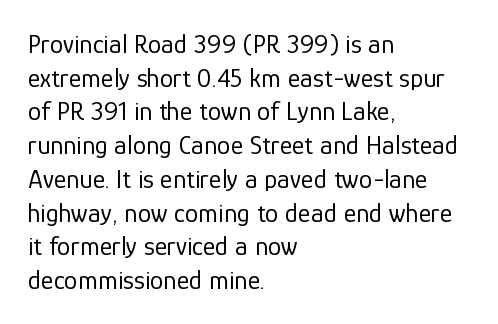
Whoever set this chose a conventional vertical rhythm. Each stroke keeps to a modest, everyday thickness or less. Is there any slant? The stems are plumb. Any mark beneath the type? The region is blank. Horizontal alignment here is leftward, the default for most running prose.
